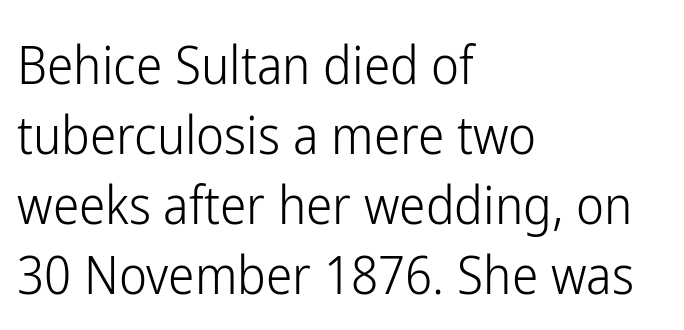
{"serif": "no", "italic": "no", "bold": "no", "weight": "light", "width": "condensed", "stroke_contrast": "low", "x_height": "medium", "monospaced": "no", "underline": "no", "align": "left", "line_spacing": "normal", "line_spacing_ratio": 1.32, "letter_spacing": "normal", "letter_spacing_em": 0.0, "glyph_px": 53}
